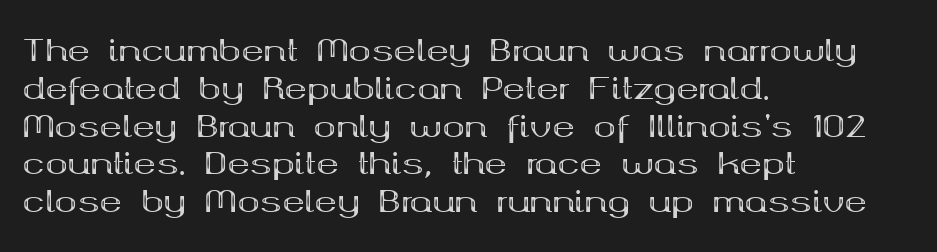
Compared with an ordinary text face, these strokes are far heavier — a full bold. Check the space under the baseline: it is left empty. Each letter keeps its own natural width here, so spacing adapts to shape. Rows of type keep a routine distance in the vertical direction.
